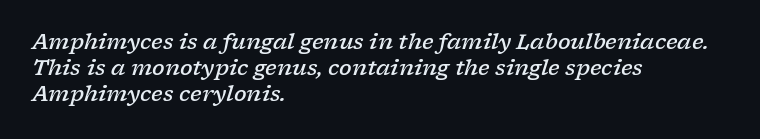
Q: Is the text bold? A: Semi-bold.
Q: Is the text italic (slanted)? A: Yes, it leans right by about 17 degrees.
Q: Is the text underlined? A: No.
Q: How is the paragraph aligned? A: Left-aligned.
Q: Is the spacing between letters normal or unusually wide? A: Normal.
